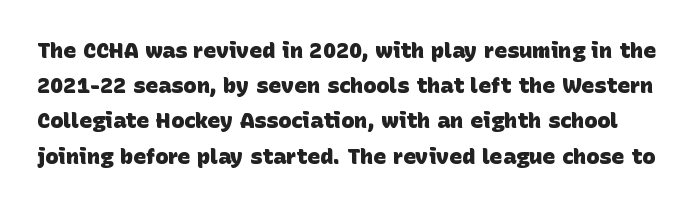
Q: Is the text bold? A: Yes.
Q: Is the text underlined? A: No.
Q: Is the spacing between letters normal or unusually wide? A: Normal.
Q: Is the spacing between lines tight, normal or loose? A: Normal.
